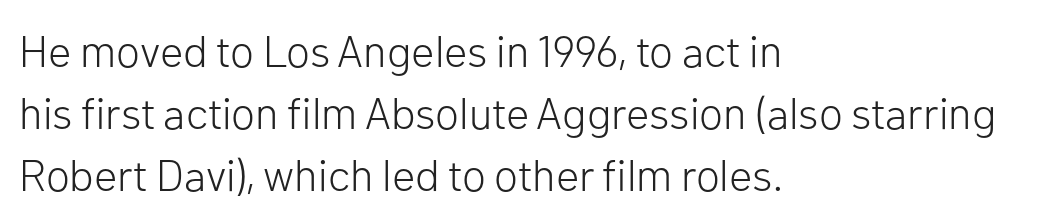
Q: Is the text bold? A: No.
Q: Is the text italic (slanted)? A: No, it is upright.
Q: Is the typeface a serif or a sans-serif typeface? A: Sans-serif.
Q: Is the text underlined? A: No.
Q: How is the paragraph aligned? A: Left-aligned.
Q: Is the spacing between letters normal or unusually wide? A: Normal.
Q: Is the spacing between lines tight, normal or loose? A: Normal.
Q: Width (condensed, normal, or wide)? A: Normal.
Q: Stroke contrast? A: Low.
Q: x-height? A: Medium.
Q: Monospaced? A: No.
